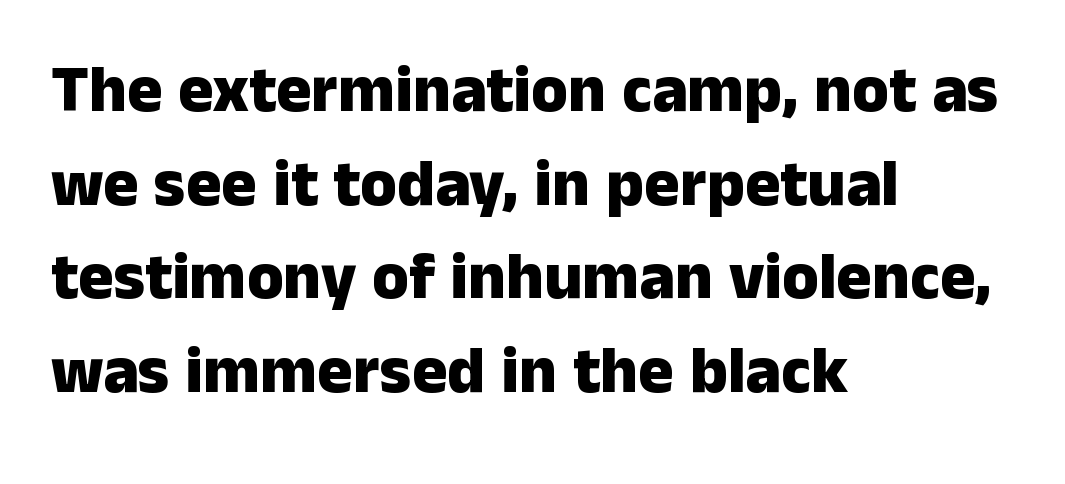
Q: Is the text bold? A: Yes.
Q: Is the text italic (slanted)? A: No, it is upright.
Q: Is the typeface a serif or a sans-serif typeface? A: Sans-serif.
Q: Is the text underlined? A: No.
Q: How is the paragraph aligned? A: Left-aligned.
Q: Is the spacing between letters normal or unusually wide? A: Normal.
Q: Is the spacing between lines tight, normal or loose? A: Normal.
Q: Width (condensed, normal, or wide)? A: Normal.
Q: Stroke contrast? A: Low.
Q: x-height? A: Medium.
Q: Monospaced? A: No.
